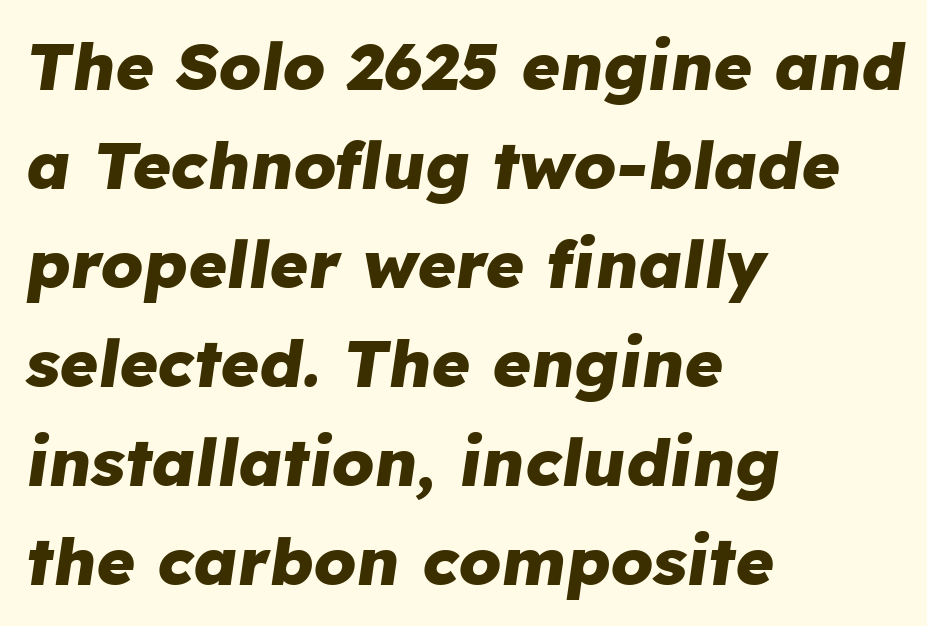
Here the designer chose a conventional face with non-uniform glyph widths. Nothing unusual about the tracking: characters are spaced as the font intends. Descenders hang freely into open space. This is heavy type, rendered in bold. A classic flush-left, rag-right setting is used for this passage. When letters slant like this, we call the style italic.
